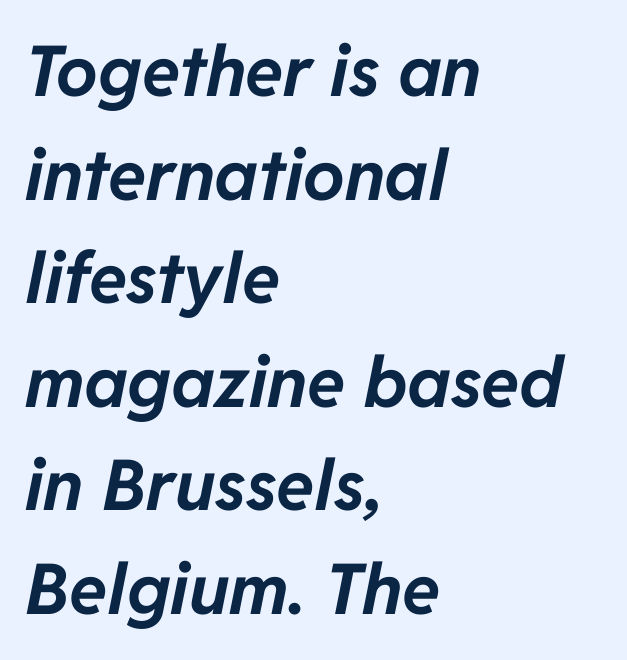
Q: Is the text bold? A: Yes.
Q: Is the text italic (slanted)? A: Yes, it leans right by about 11 degrees.
Q: Is the text underlined? A: No.
Q: How is the paragraph aligned? A: Left-aligned.
Q: Is the spacing between letters normal or unusually wide? A: Normal.
Q: Is the spacing between lines tight, normal or loose? A: Normal.
Q: Width (condensed, normal, or wide)? A: Normal.
Q: Stroke contrast? A: Low.
Q: x-height? A: Medium.
Q: Monospaced? A: No.
